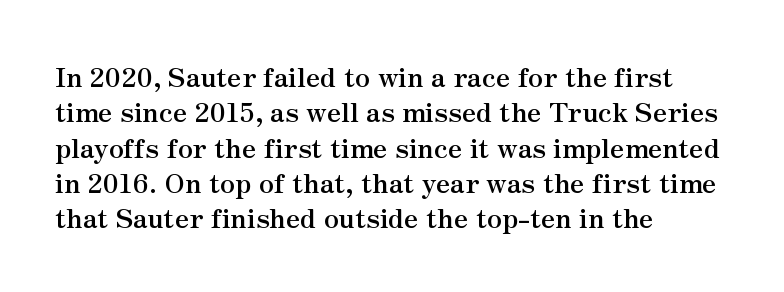
The image shows 27 px bold type, upright; set left-aligned, normal line spacing (1.31x), normal letter spacing, not underlined.
